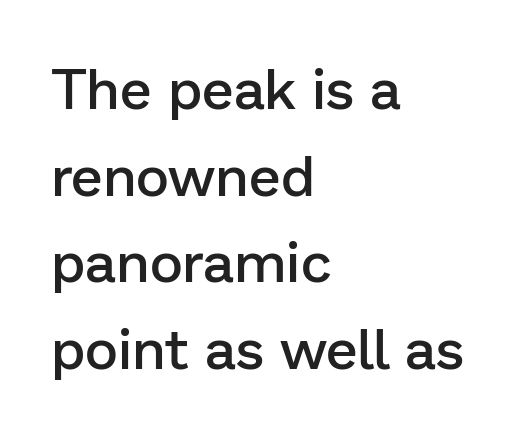
{"serif": "no", "italic": "no", "bold": "semi", "weight": "semibold", "width": "normal", "stroke_contrast": "low", "x_height": "medium", "monospaced": "no", "underline": "no", "align": "left", "line_spacing": "normal", "line_spacing_ratio": 1.52, "letter_spacing": "normal", "letter_spacing_em": 0.0, "glyph_px": 57}
